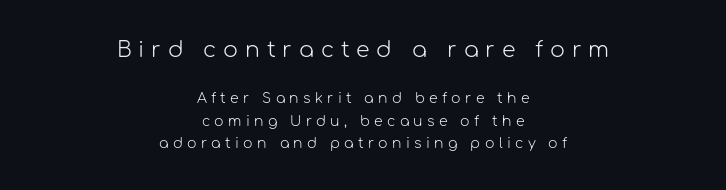
{"italic": "no", "bold": "no", "underline": "no", "align": "center", "line_spacing": "normal", "line_spacing_ratio": 1.61, "letter_spacing": "wide", "letter_spacing_em": 0.31, "larger_block": "first", "size_ratio": 1.57, "glyph_px": 22}
